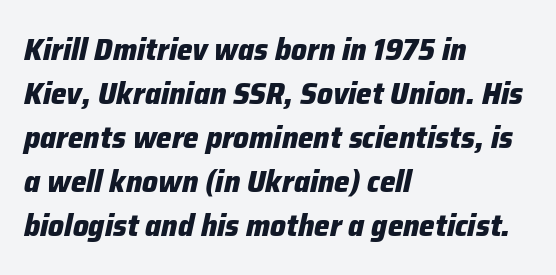
Underlining? Definitely not there. Is this a fixed-width face? No — the glyphs have proportional, varying widths. In terms of leading, this rendering sits right in the middle. The setting favours the left margin, as ordinary paragraphs usually do. Every character sits at an angle, as italics do.
